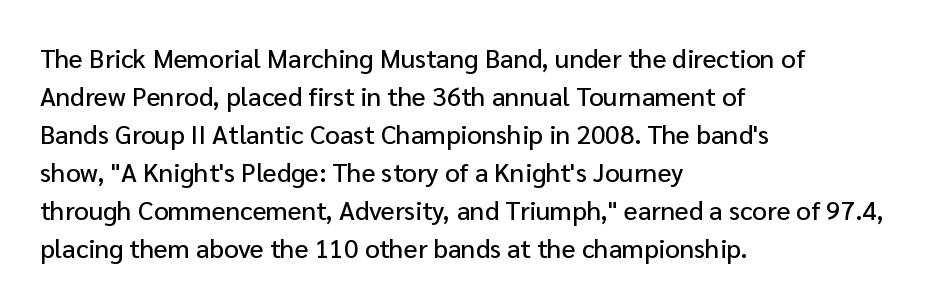
{"italic": "no", "underline": "no", "align": "left", "line_spacing": "normal", "line_spacing_ratio": 1.46, "letter_spacing": "normal", "letter_spacing_em": 0.0, "glyph_px": 26}
